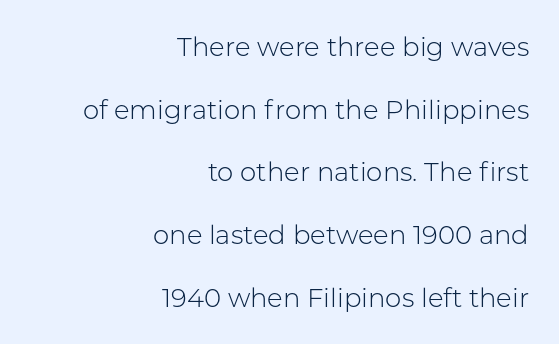
{"italic": "no", "bold": "no", "underline": "no", "align": "right", "line_spacing": "loose", "line_spacing_ratio": 2.41, "letter_spacing": "normal", "letter_spacing_em": 0.0, "glyph_px": 26}
